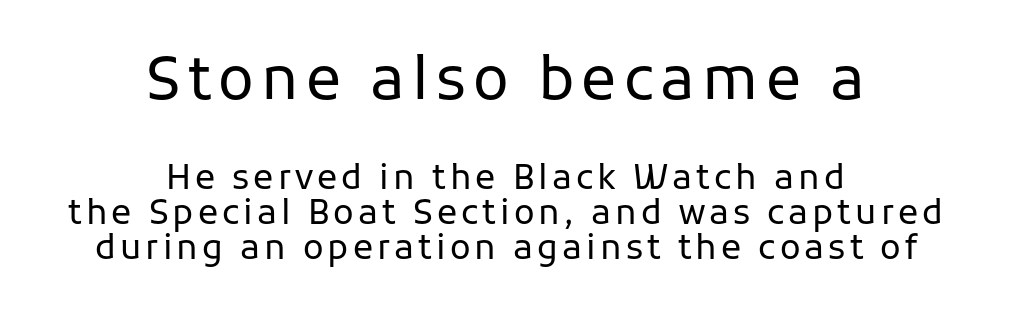
Q: Is the text bold? A: No.
Q: Is the text italic (slanted)? A: No, it is upright.
Q: Is the typeface a serif or a sans-serif typeface? A: Sans-serif.
Q: Is the text underlined? A: No.
Q: How is the paragraph aligned? A: Centered.
Q: Is the spacing between lines tight, normal or loose? A: Tight.
Q: Which block of text is set in a larger size, the first (top) or the second (bottom)? A: The first (top) one.
Q: Width (condensed, normal, or wide)? A: Normal.
Q: Stroke contrast? A: Low.
Q: x-height? A: Medium.
Q: Monospaced? A: No.
